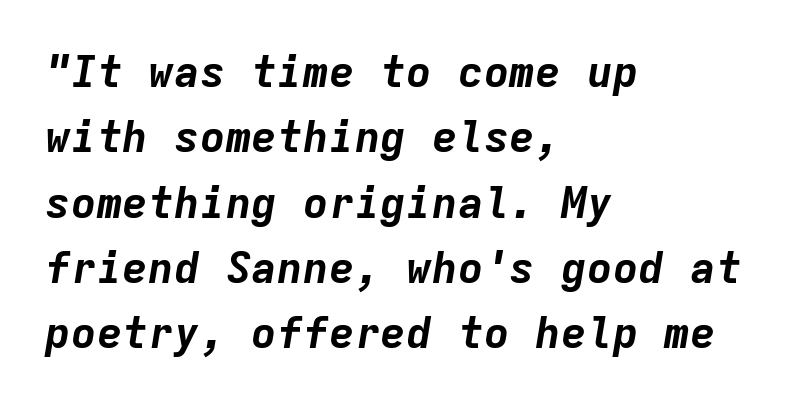
{"italic": "yes", "lean": "right", "slant_degrees": 9, "bold": "yes", "weight": "bold", "width": "normal", "stroke_contrast": "low", "x_height": "medium", "monospaced": "yes", "underline": "no", "align": "left", "line_spacing": "normal", "line_spacing_ratio": 1.52, "letter_spacing": "normal", "letter_spacing_em": 0.0, "glyph_px": 43}
